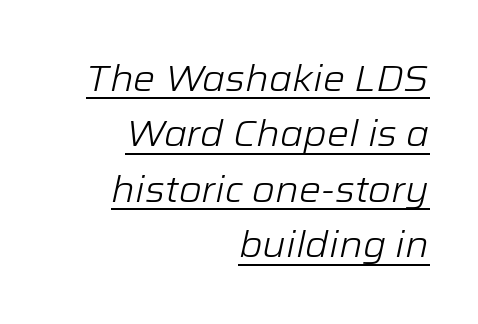
The image shows 37 px light type, italic (leaning right); set right-aligned, normal line spacing (1.5x), normal letter spacing, underlined; low stroke contrast and a medium x-height.
